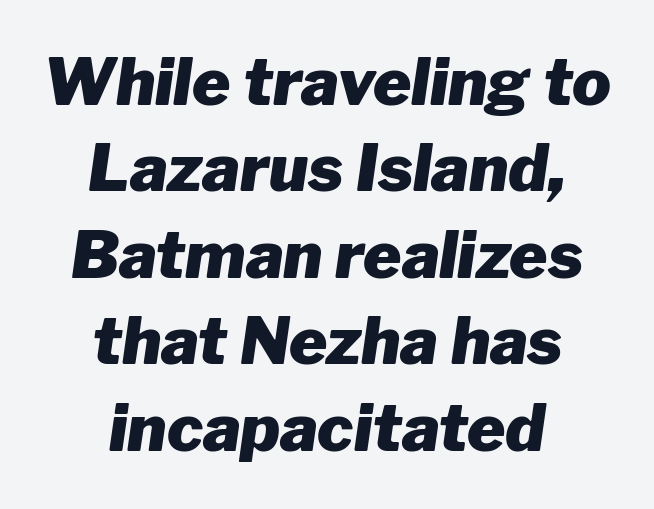
Q: Is the text bold? A: Yes.
Q: Is the text italic (slanted)? A: Yes, it leans right by about 8 degrees.
Q: Is the text underlined? A: No.
Q: How is the paragraph aligned? A: Centered.
Q: Is the spacing between letters normal or unusually wide? A: Normal.
Q: Is the spacing between lines tight, normal or loose? A: Normal.
Q: Width (condensed, normal, or wide)? A: Normal.
Q: Stroke contrast? A: Low.
Q: x-height? A: Medium.
Q: Monospaced? A: No.
